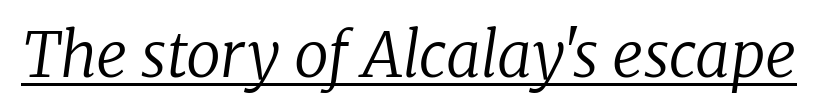
Nothing unusual about the tracking: characters are spaced as the font intends. Weight: in the light-to-regular range. Spacing verdict: proportional, widths tailored to each character. To sum up the face: it has serifs. An italicized treatment has been applied to the whole sample.
